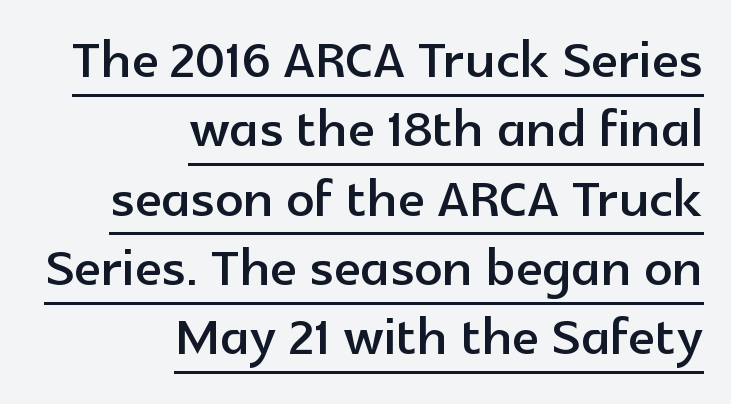
The image shows 70 px sans-serif type, upright; set right-aligned, tight line spacing (0.99x), normal letter spacing, underlined; a medium x-height.
